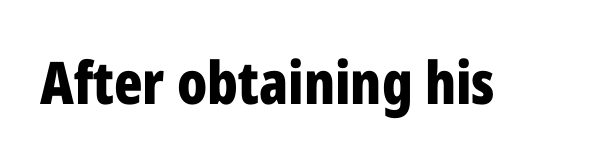
Strong, thick strokes mark this as bold type. A roman cut, with each character standing at attention. Short note: letters normally spaced. Underlining? Definitely not there. Looks like regular typesetting: each glyph gets only the width it needs. What kind of face is this? One without serifs — a sans.
